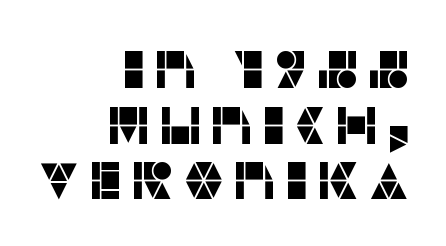
The image shows 53 px sans-serif type, upright; set right-aligned, tight line spacing (1.05x), not underlined; low stroke contrast and a large x-height.
